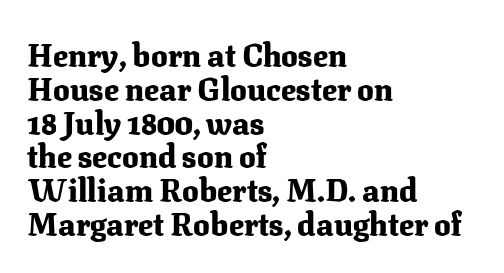
The image shows 31 px heavy serif type, upright; set left-aligned, tight line spacing (1.09x), normal letter spacing, not underlined; medium stroke contrast and a medium x-height.
